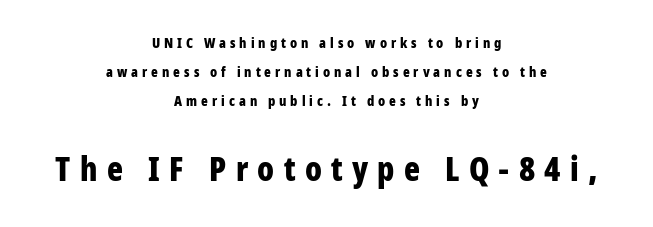
Students, this is bold: see how much ink each stroke carries. Each letter keeps its own natural width here, so spacing adapts to shape. The designer dialed line spacing up above the default. Whoever set this made the second block the dominant, larger element.
